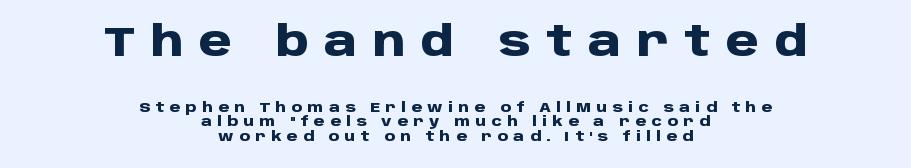
Look at the glyph heights: the upper group is clearly the bigger setting. These lines are rendered in a variable-pitch font. Reading down the block, each line starts at a different indent, mirrored at its end. Stroke terminals: plain, sans-serif. Is the type bold? Yes — the strokes are clearly thick and heavy.
